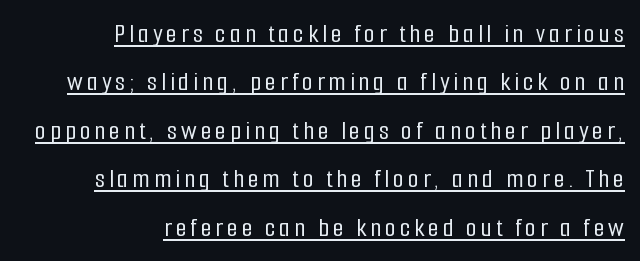
Is the block centered? No — it sits flush against the right margin. No italicization has been applied; the sample stays upright. Descenders here cross a horizontal rule under the line. Character widths vary here, with narrow letters taking less room than wide ones. The rendering shows plain stroke endings on the letterforms — a sans-serif design.
